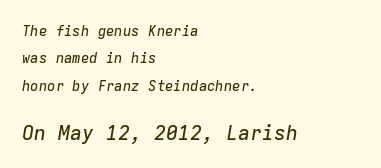
{"italic": "yes", "lean": "right", "slant_degrees": 9, "underline": "no", "align": "left", "line_spacing": "loose", "line_spacing_ratio": 1.95, "letter_spacing": "normal", "letter_spacing_em": 0.0, "larger_block": "second", "size_ratio": 1.43, "glyph_px": 20}
